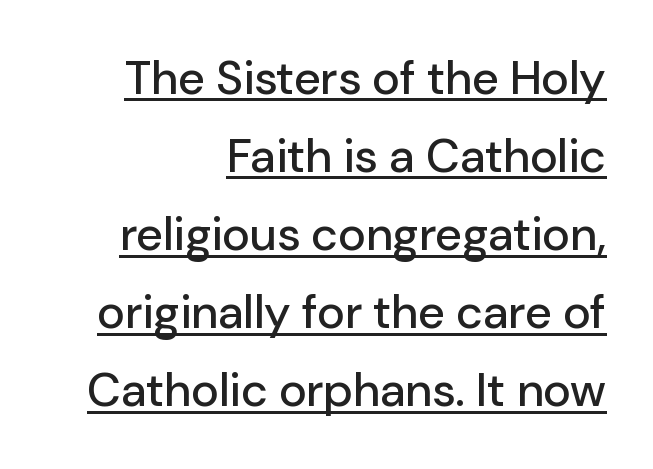
{"serif": "no", "italic": "no", "width": "normal", "stroke_contrast": "low", "x_height": "medium", "monospaced": "no", "underline": "yes", "align": "right", "line_spacing": "normal", "line_spacing_ratio": 1.66, "letter_spacing": "normal", "letter_spacing_em": 0.0, "glyph_px": 47}
